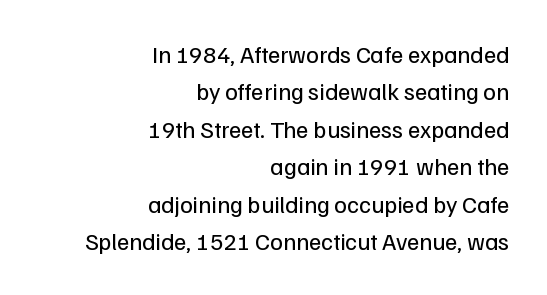
The image shows 24 px text type, upright; set right-aligned, normal line spacing (1.56x), normal letter spacing, not underlined.
